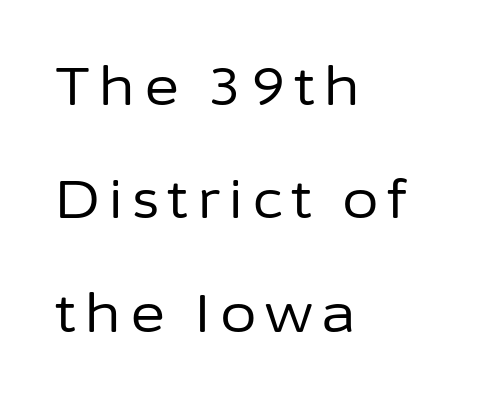
These lines are rendered in a variable-pitch font. The type family on display is of the sans-serif kind. When letters stand straight like this, we call the style roman or upright. Only glyphs here, with clear space below each row. Loosely led — the rows are spread out. The cut favours lightness, reaching ordinary text weight at its darkest.
